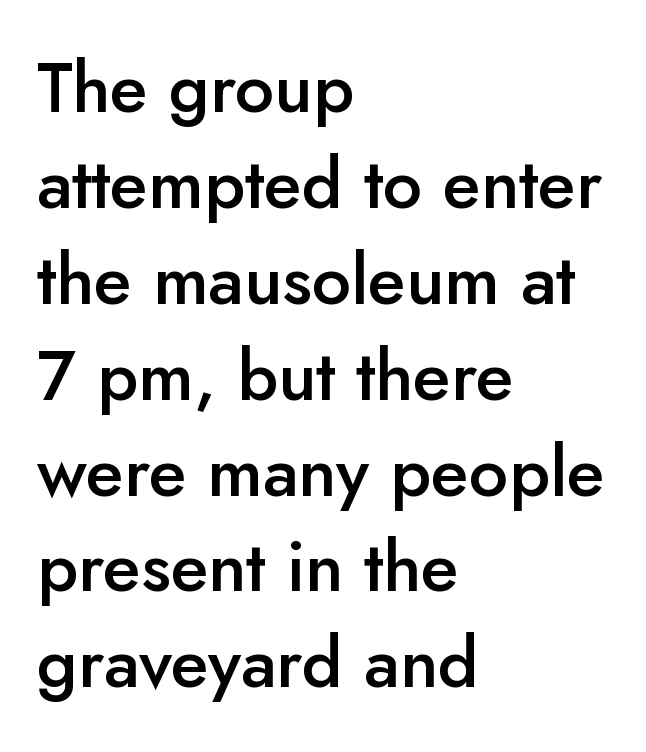
Character widths vary here, with narrow letters taking less room than wide ones. A typesetter would call this zero additional tracking. Horizontally, the lines are justified to the leading edge only. The area under the type is left untouched. Is the type bold? Partly — it's a semibold, heavier than regular but not fully bold.
